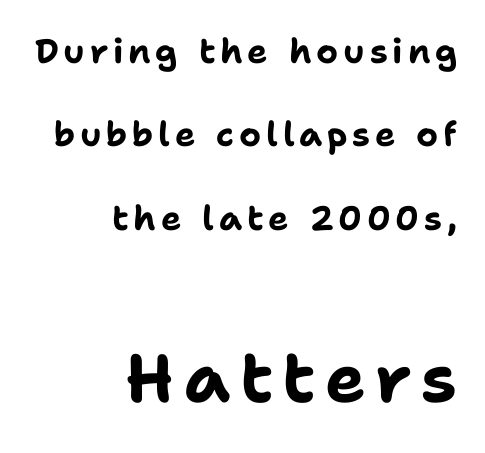
The image shows 68 px bold sans-serif type, upright; set right-aligned, loose line spacing (2.45x), not underlined; the second (bottom) block is 2.0x larger; low stroke contrast and a medium x-height.
